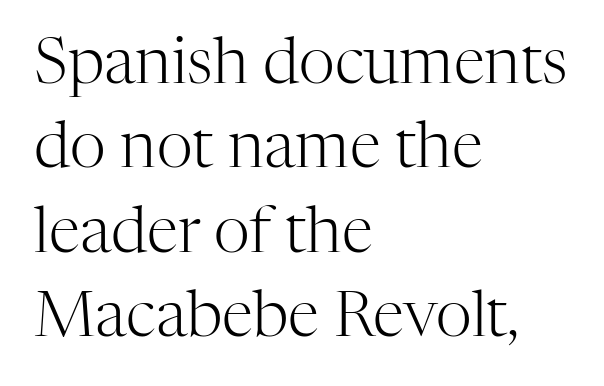
{"serif": "yes", "italic": "no", "bold": "no", "weight": "light", "width": "normal", "stroke_contrast": "high", "x_height": "medium", "monospaced": "no", "underline": "no", "align": "left", "line_spacing": "normal", "line_spacing_ratio": 1.34, "letter_spacing": "normal", "letter_spacing_em": 0.0, "glyph_px": 63}
